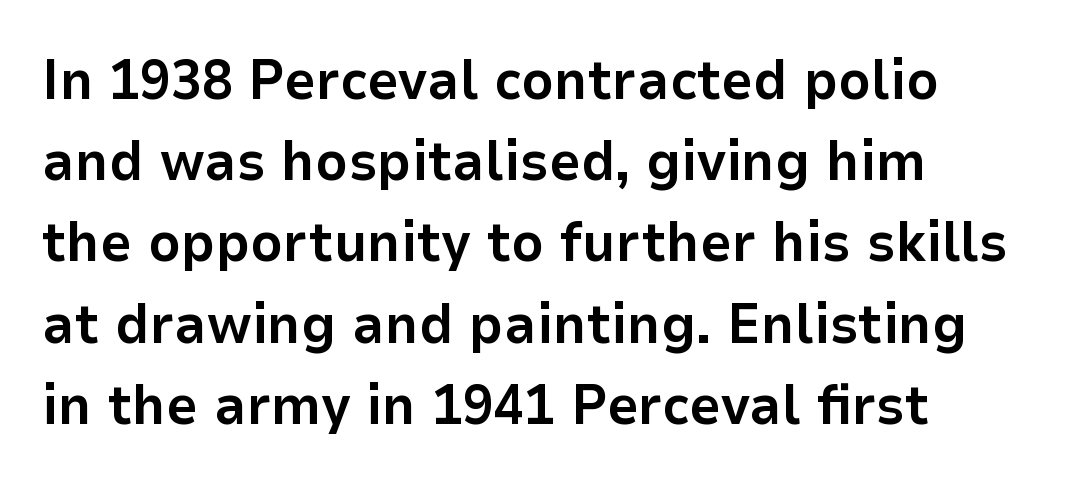
The image shows 56 px bold sans-serif type, upright; set left-aligned, normal line spacing (1.45x), normal letter spacing, not underlined; low stroke contrast and a medium x-height.
